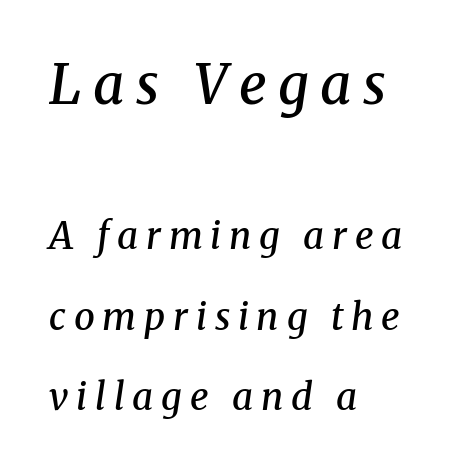
{"serif": "yes", "italic": "yes", "lean": "right", "slant_degrees": 8, "bold": "semi", "weight": "semibold", "width": "normal", "stroke_contrast": "medium", "x_height": "medium", "monospaced": "no", "underline": "no", "align": "left", "line_spacing": "loose", "line_spacing_ratio": 2.17, "letter_spacing": "wide", "letter_spacing_em": 0.21, "larger_block": "first", "size_ratio": 1.49, "glyph_px": 55}
